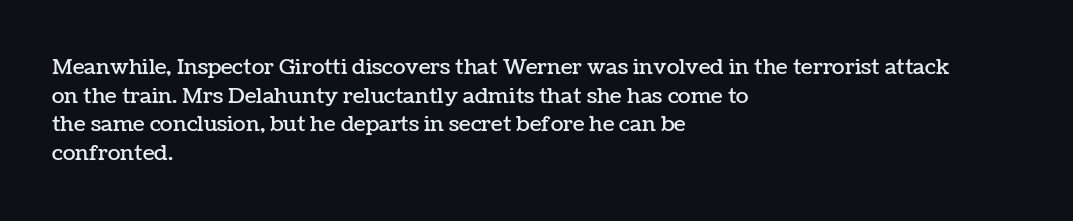
The image shows 21 px text type, upright; set left-aligned, normal line spacing (1.36x), normal letter spacing, not underlined.
